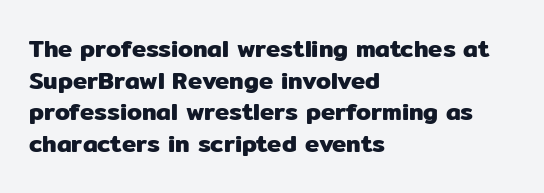
Q: Is the text italic (slanted)? A: No, it is upright.
Q: Is the text underlined? A: No.
Q: How is the paragraph aligned? A: Left-aligned.
Q: Is the spacing between letters normal or unusually wide? A: Normal.
Q: Is the spacing between lines tight, normal or loose? A: Normal.
